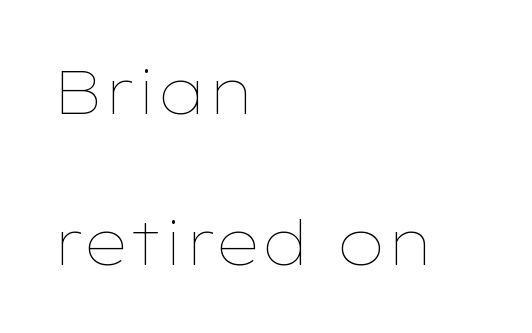
A roman cut, with each character standing at attention. Each line starts at the same left margin while the right side varies. This sample has the flowing, uneven cadence of proportional lettering. How are the letters spaced? Ordinarily, with no added tracking.
